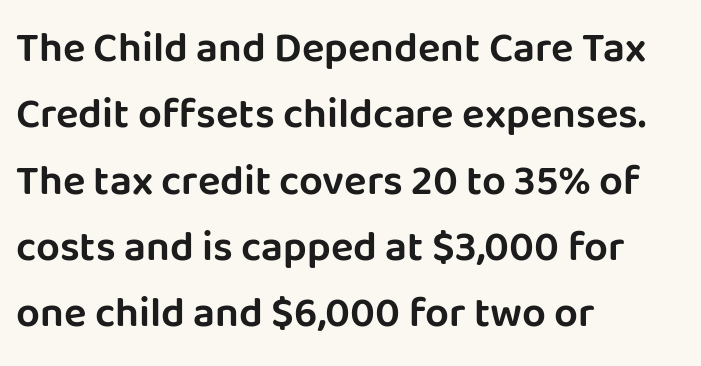
Q: Is the text italic (slanted)? A: No, it is upright.
Q: Is the typeface a serif or a sans-serif typeface? A: Sans-serif.
Q: Is the text underlined? A: No.
Q: How is the paragraph aligned? A: Left-aligned.
Q: Is the spacing between letters normal or unusually wide? A: Normal.
Q: Is the spacing between lines tight, normal or loose? A: Normal.
Q: Width (condensed, normal, or wide)? A: Normal.
Q: Stroke contrast? A: Low.
Q: x-height? A: Large.
Q: Monospaced? A: No.
